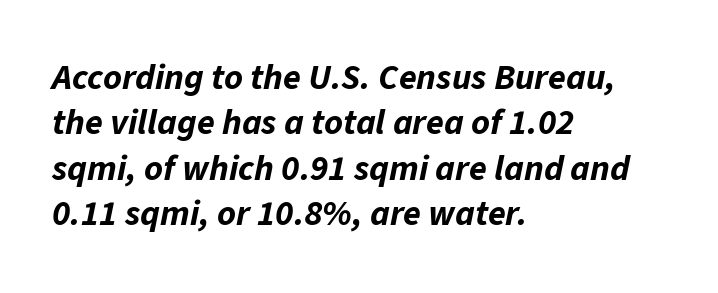
Each letter keeps its own natural width here, so spacing adapts to shape. The rendering applies a slant to the glyphs. Look at the stroke-to-counter ratio: heavy, a bold. This block has exactly the height ordinary leading produces. Clear beneath every line of the passage.
